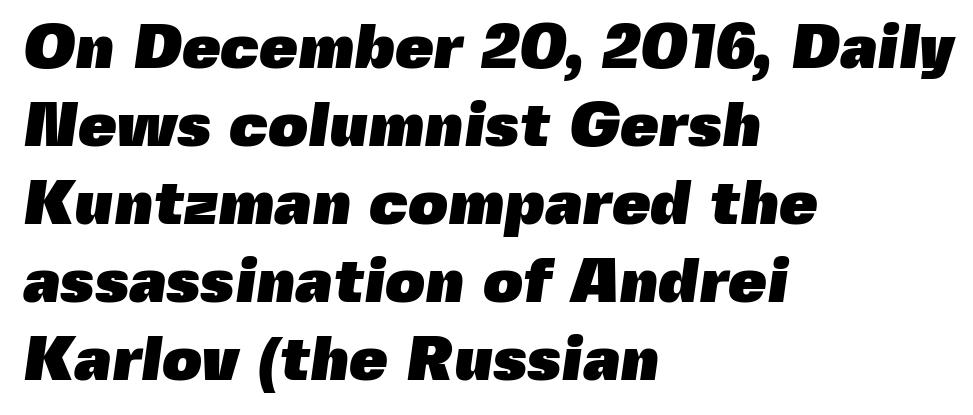
Honestly, the letter spacing is just normal — you wouldn't notice it. A bare baseline throughout the passage. Is the block centered? No — it sits flush against the left margin. The rows are spaced the way most documents space them.
